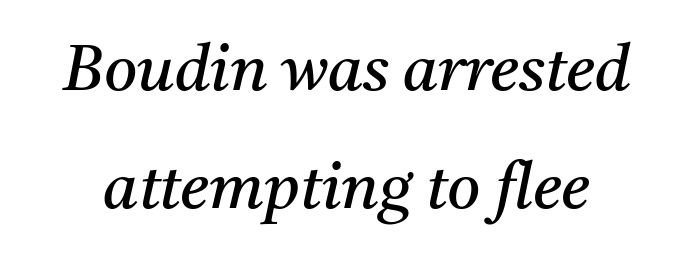
{"serif": "yes", "italic": "yes", "lean": "right", "slant_degrees": 11, "bold": "no", "weight": "regular", "width": "normal", "stroke_contrast": "medium", "x_height": "medium", "monospaced": "no", "underline": "no", "line_spacing_ratio": 1.85, "letter_spacing": "normal", "letter_spacing_em": 0.0, "glyph_px": 64}
